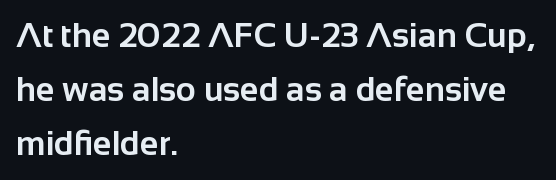
{"serif": "no", "italic": "no", "bold": "yes", "weight": "bold", "width": "normal", "stroke_contrast": "low", "x_height": "medium", "monospaced": "no", "underline": "no", "align": "left", "line_spacing": "normal", "line_spacing_ratio": 1.59, "letter_spacing": "normal", "letter_spacing_em": 0.0, "glyph_px": 34}
